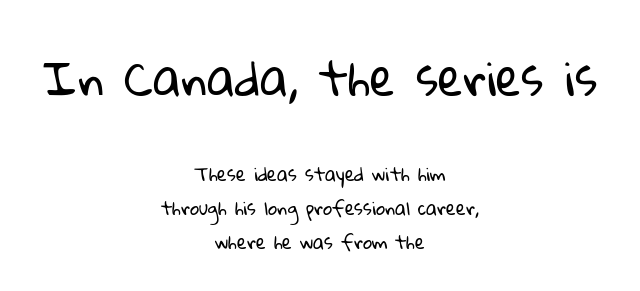
{"serif": "no", "bold": "no", "weight": "regular", "width": "normal", "stroke_contrast": "low", "x_height": "medium", "monospaced": "no", "underline": "no", "align": "center", "line_spacing_ratio": 1.89, "letter_spacing": "normal", "letter_spacing_em": 0.0, "larger_block": "first", "size_ratio": 2.56, "glyph_px": 46}
